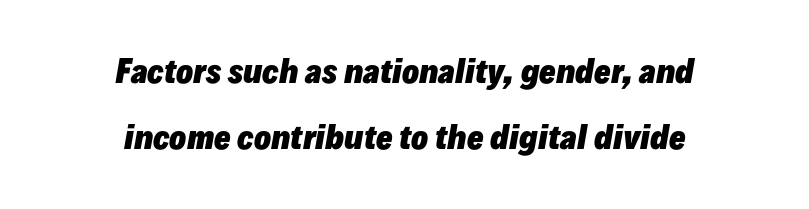
{"italic": "yes", "lean": "right", "slant_degrees": 10, "bold": "yes", "weight": "heavy", "width": "normal", "stroke_contrast": "low", "x_height": "medium", "monospaced": "no", "underline": "no", "align": "center", "line_spacing": "loose", "line_spacing_ratio": 2.13, "letter_spacing": "normal", "letter_spacing_em": 0.0, "glyph_px": 31}
